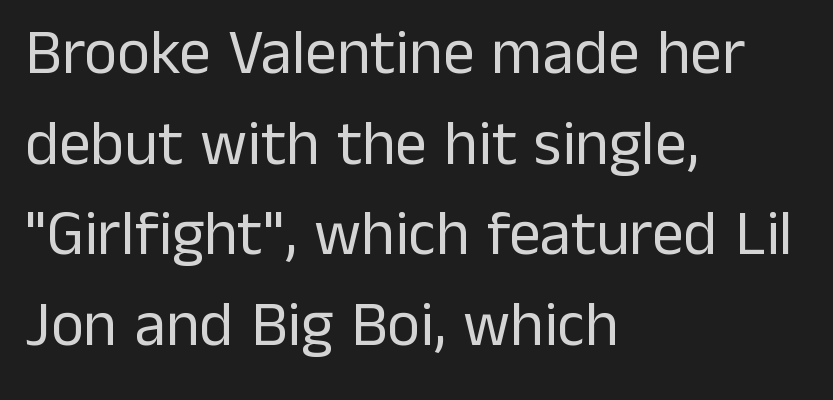
{"serif": "no", "italic": "no", "bold": "no", "weight": "regular", "width": "normal", "stroke_contrast": "low", "x_height": "medium", "monospaced": "no", "underline": "no", "align": "left", "line_spacing": "normal", "line_spacing_ratio": 1.44, "letter_spacing": "normal", "letter_spacing_em": 0.0, "glyph_px": 63}
